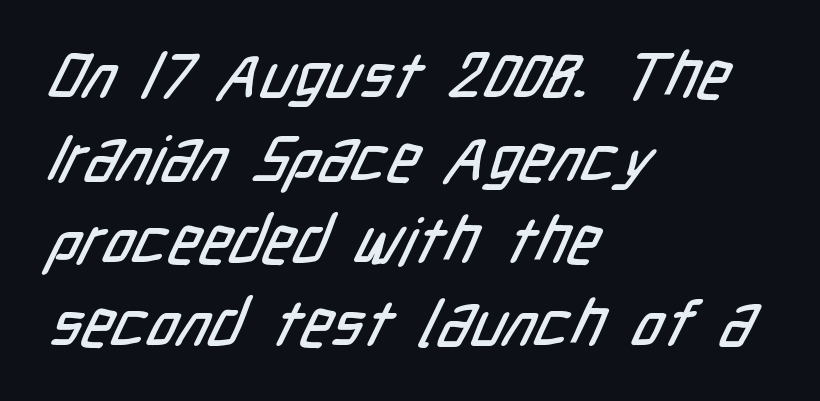
Q: Is the typeface a serif or a sans-serif typeface? A: Sans-serif.
Q: Is the text underlined? A: No.
Q: How is the paragraph aligned? A: Left-aligned.
Q: Is the spacing between letters normal or unusually wide? A: Normal.
Q: Is the spacing between lines tight, normal or loose? A: Normal.
Q: Width (condensed, normal, or wide)? A: Condensed.
Q: Stroke contrast? A: Low.
Q: x-height? A: Medium.
Q: Monospaced? A: No.
